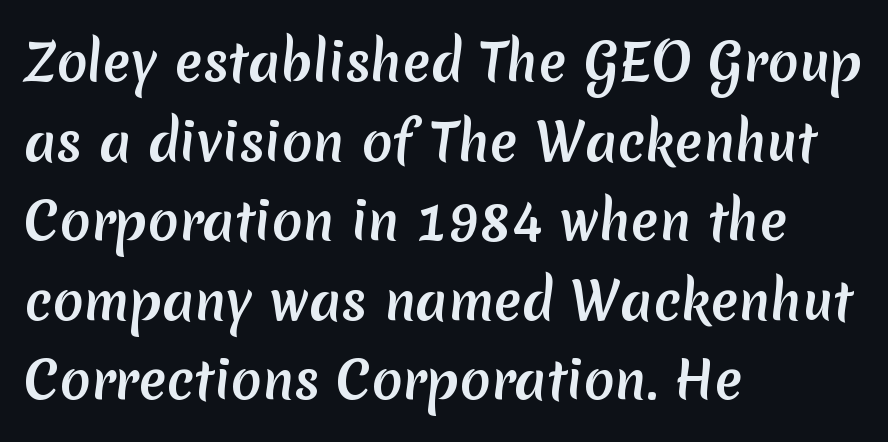
{"serif": "no", "width": "normal", "stroke_contrast": "medium", "x_height": "medium", "monospaced": "no", "underline": "no", "align": "left", "line_spacing": "normal", "line_spacing_ratio": 1.56, "letter_spacing": "normal", "letter_spacing_em": 0.0, "glyph_px": 51}
